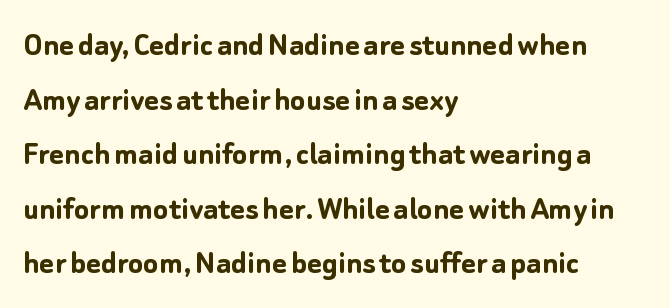
{"serif": "no", "italic": "no", "bold": "yes", "weight": "semibold", "width": "normal", "stroke_contrast": "low", "x_height": "medium", "monospaced": "no", "underline": "no", "align": "left", "line_spacing": "normal", "line_spacing_ratio": 1.56, "letter_spacing": "normal", "letter_spacing_em": 0.0, "glyph_px": 35}
